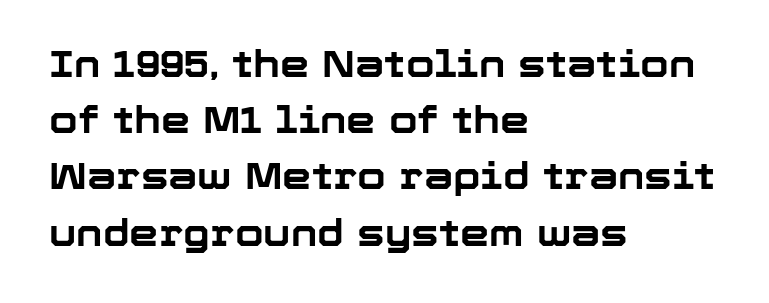
Q: Is the text bold? A: Yes.
Q: Is the text italic (slanted)? A: No, it is upright.
Q: Is the typeface a serif or a sans-serif typeface? A: Sans-serif.
Q: Is the text underlined? A: No.
Q: How is the paragraph aligned? A: Left-aligned.
Q: Is the spacing between letters normal or unusually wide? A: Normal.
Q: Is the spacing between lines tight, normal or loose? A: Normal.
Q: Width (condensed, normal, or wide)? A: Normal.
Q: Stroke contrast? A: Low.
Q: x-height? A: Medium.
Q: Monospaced? A: No.
